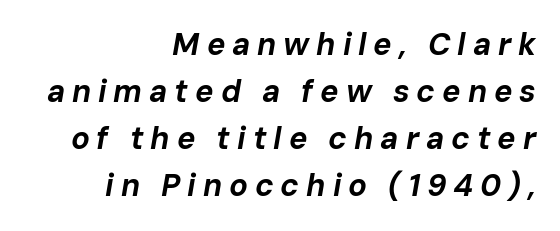
Q: Is the text bold? A: Yes.
Q: Is the text italic (slanted)? A: Yes, it leans right by about 10 degrees.
Q: Is the text underlined? A: No.
Q: How is the paragraph aligned? A: Right-aligned.
Q: Is the spacing between letters normal or unusually wide? A: Unusually wide.
Q: Is the spacing between lines tight, normal or loose? A: Normal.
Q: Width (condensed, normal, or wide)? A: Normal.
Q: Stroke contrast? A: Low.
Q: x-height? A: Medium.
Q: Monospaced? A: No.
